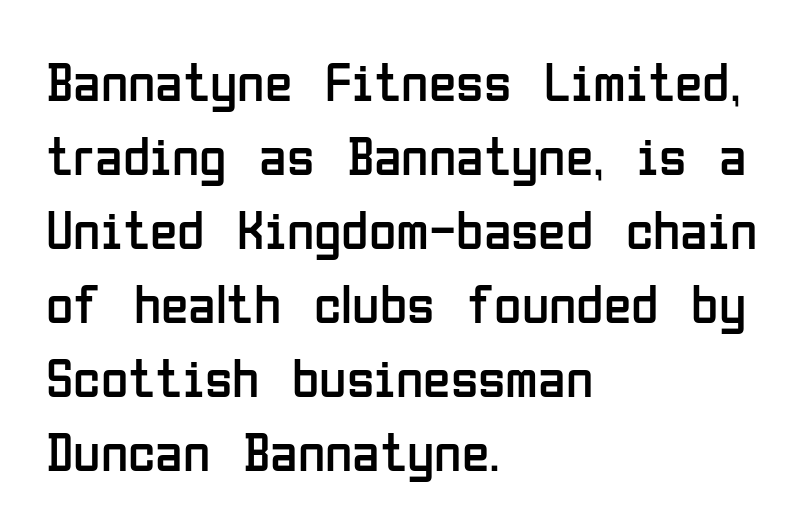
The axis of the letterforms is exactly vertical. Is this a fixed-width face? No — the glyphs have proportional, varying widths. Every row of glyphs begins at an identical x-position on the left. Ink coverage per letter is moderate at most. Is there much room between lines? A standard amount, neither cramped nor airy. Beneath every word, the page is bare.
